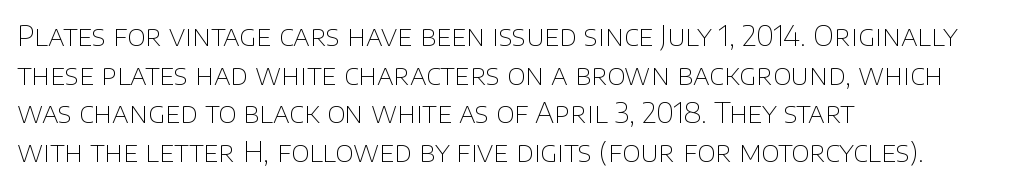
Q: Is the text bold? A: No.
Q: Is the text italic (slanted)? A: No, it is upright.
Q: Is the typeface a serif or a sans-serif typeface? A: Sans-serif.
Q: Is the text underlined? A: No.
Q: How is the paragraph aligned? A: Left-aligned.
Q: Is the spacing between letters normal or unusually wide? A: Normal.
Q: Is the spacing between lines tight, normal or loose? A: Normal.
Q: Width (condensed, normal, or wide)? A: Normal.
Q: Stroke contrast? A: Low.
Q: x-height? A: Large.
Q: Monospaced? A: No.
